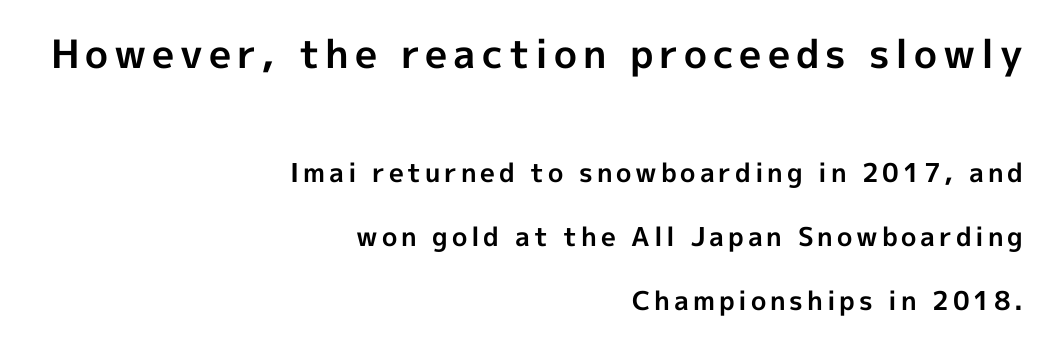
The image shows 39 px bold sans-serif type, upright; set right-aligned, loose line spacing (2.47x), not underlined; the first (top) block is 1.5x larger; a medium x-height.
